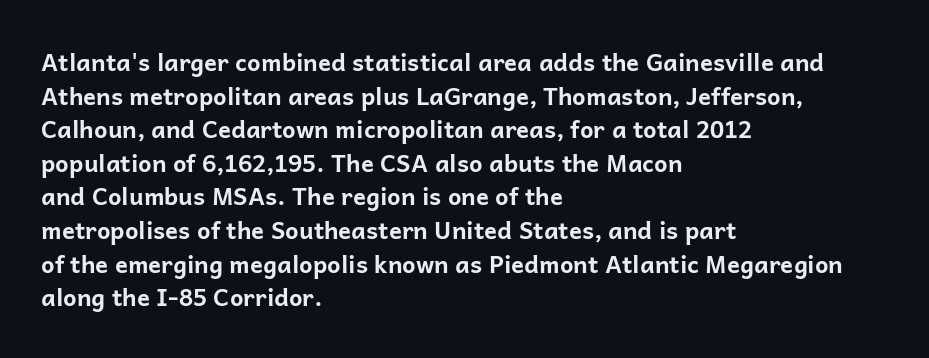
Q: Is the text bold? A: Yes.
Q: Is the text italic (slanted)? A: No, it is upright.
Q: Is the text underlined? A: No.
Q: How is the paragraph aligned? A: Left-aligned.
Q: Is the spacing between letters normal or unusually wide? A: Normal.
Q: Is the spacing between lines tight, normal or loose? A: Normal.
